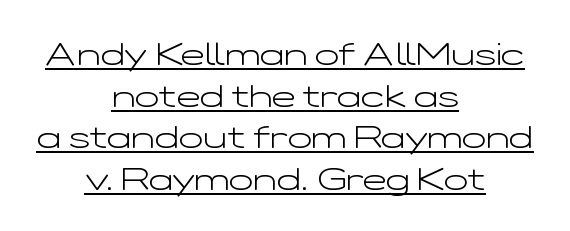
Q: Is the text bold? A: No.
Q: Is the text italic (slanted)? A: No, it is upright.
Q: Is the typeface a serif or a sans-serif typeface? A: Sans-serif.
Q: Is the text underlined? A: Yes.
Q: How is the paragraph aligned? A: Centered.
Q: Is the spacing between letters normal or unusually wide? A: Normal.
Q: Is the spacing between lines tight, normal or loose? A: Normal.
Q: Width (condensed, normal, or wide)? A: Wide.
Q: Stroke contrast? A: Low.
Q: x-height? A: Medium.
Q: Monospaced? A: No.
